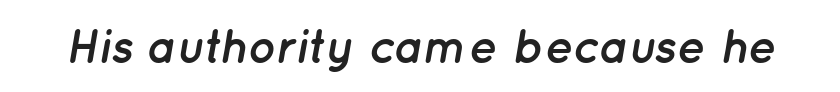
Q: Is the text bold? A: Yes.
Q: Is the text italic (slanted)? A: Yes, it leans right by about 12 degrees.
Q: Is the text underlined? A: No.
Q: Is the spacing between letters normal or unusually wide? A: Normal.
Q: Width (condensed, normal, or wide)? A: Normal.
Q: Stroke contrast? A: Low.
Q: x-height? A: Medium.
Q: Monospaced? A: No.
